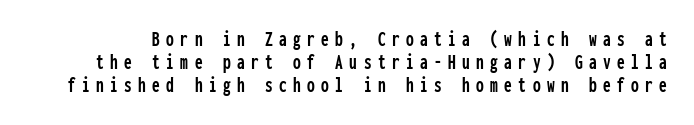
Q: Is the text italic (slanted)? A: No, it is upright.
Q: Is the text underlined? A: No.
Q: Is the spacing between letters normal or unusually wide? A: Unusually wide.
Q: Is the spacing between lines tight, normal or loose? A: Tight.
